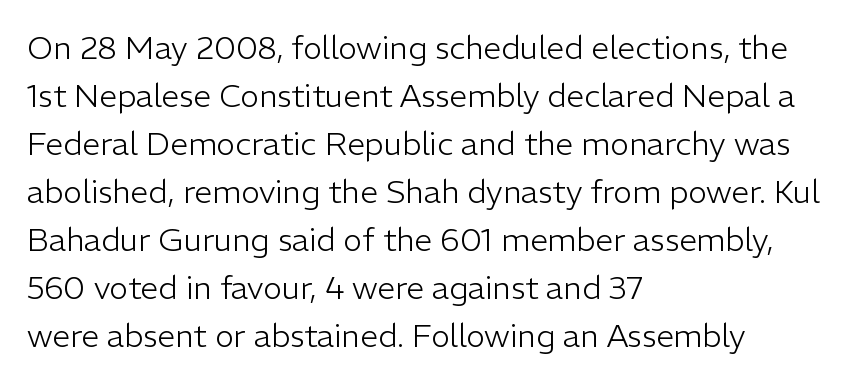
Q: Is the text bold? A: No.
Q: Is the text italic (slanted)? A: No, it is upright.
Q: Is the typeface a serif or a sans-serif typeface? A: Sans-serif.
Q: Is the text underlined? A: No.
Q: How is the paragraph aligned? A: Left-aligned.
Q: Is the spacing between letters normal or unusually wide? A: Normal.
Q: Is the spacing between lines tight, normal or loose? A: Normal.
Q: Width (condensed, normal, or wide)? A: Normal.
Q: Stroke contrast? A: Low.
Q: x-height? A: Medium.
Q: Monospaced? A: No.
